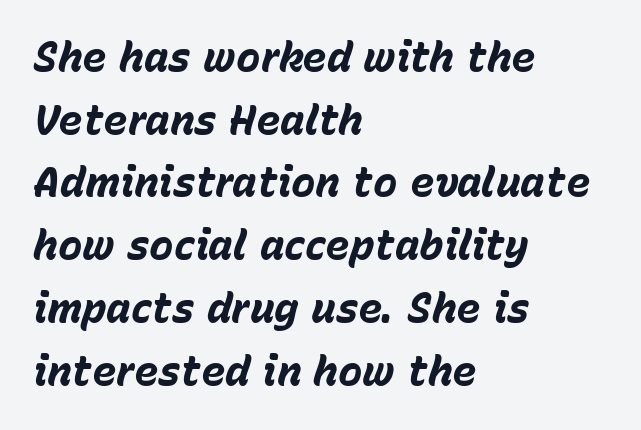
A classic flush-left, rag-right setting is used for this passage. The strokes are fattened all the way to bold. The font's italic variant was chosen for this text. The space beneath each line is pristine and unruled. The letters advance in unequal steps, a hallmark of proportional type. The tracking reads as untouched default to a designer's eye.
